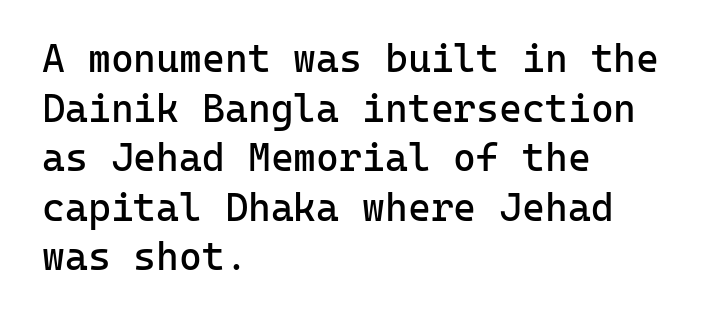
No word sits above an underline. Caption: multi-line text, flush left, ragged right. Spacing verdict: monospaced, one width for all characters. The tracking reads as untouched default to a designer's eye. The designer went with a sans here, leaving each stem footless. The leading is moderate, giving the passage an even texture.
